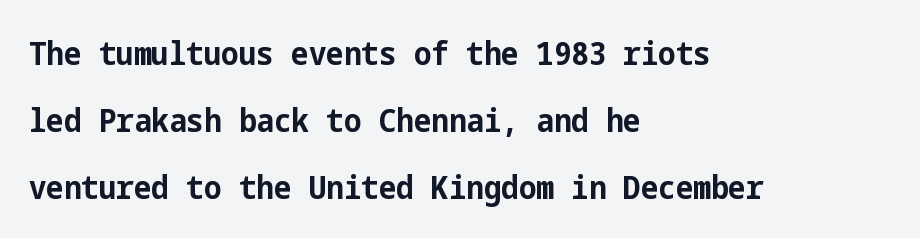
There is no visible air inserted between adjacent glyphs. Reading down the column, the eye jumps a long way to each next line. Unlike italic type, these characters show no tilt at all. Letters rest on an invisible, unmarked baseline. This sample is left-justified, so line endings fall wherever the words run out.
